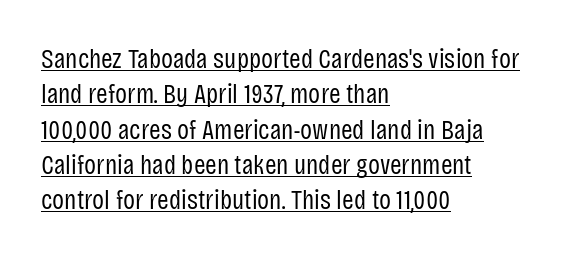
Q: Is the text bold? A: No.
Q: Is the text italic (slanted)? A: No, it is upright.
Q: Is the typeface a serif or a sans-serif typeface? A: Sans-serif.
Q: Is the text underlined? A: Yes.
Q: How is the paragraph aligned? A: Left-aligned.
Q: Is the spacing between letters normal or unusually wide? A: Normal.
Q: Is the spacing between lines tight, normal or loose? A: Normal.
Q: Width (condensed, normal, or wide)? A: Condensed.
Q: Stroke contrast? A: Low.
Q: x-height? A: Large.
Q: Monospaced? A: No.
